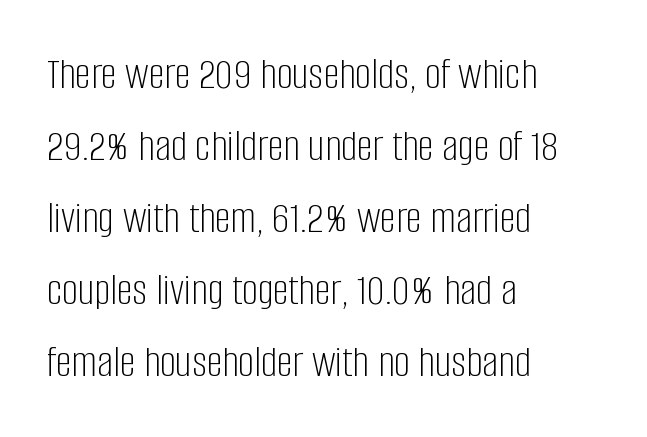
The image shows 45 px light, condensed sans-serif type, upright; set left-aligned, normal line spacing (1.6x), normal letter spacing, not underlined; low stroke contrast and a large x-height.
